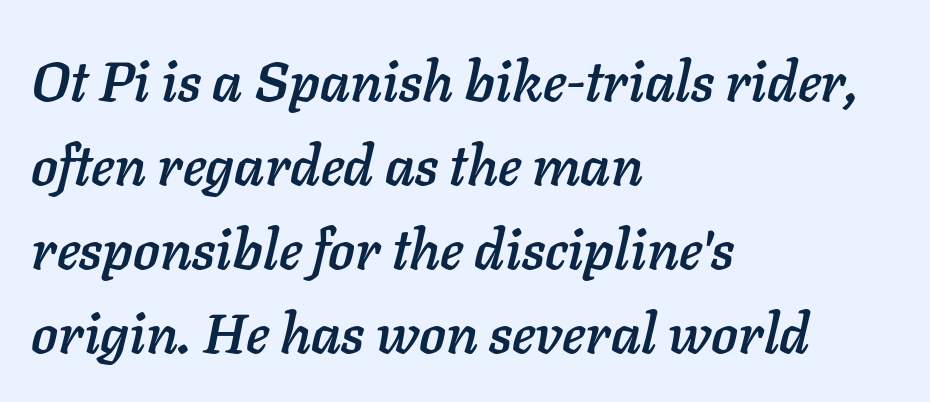
The image shows 56 px text type, italic (leaning right); set left-aligned, normal line spacing (1.5x), normal letter spacing, not underlined; low stroke contrast and a medium x-height.
